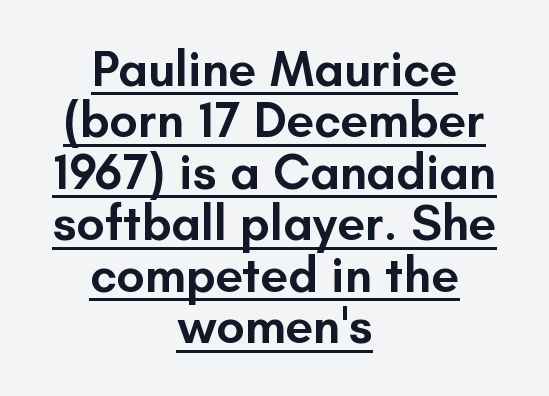
Regarding serifs, this sample does without them. These lines carry some extra weight — a demibold, not a full bold. These lines huddle together more closely than default settings would place them. Unlike italic type, these characters show no tilt at all. This sample has the flowing, uneven cadence of proportional lettering. Notice how a bar underscores the lettering throughout.
